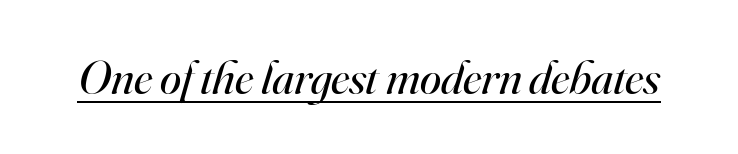
{"serif": "yes", "italic": "yes", "lean": "right", "slant_degrees": 16, "bold": "no", "weight": "regular", "width": "normal", "stroke_contrast": "high", "x_height": "small", "monospaced": "no", "underline": "yes", "letter_spacing": "normal", "letter_spacing_em": 0.0, "glyph_px": 48}
